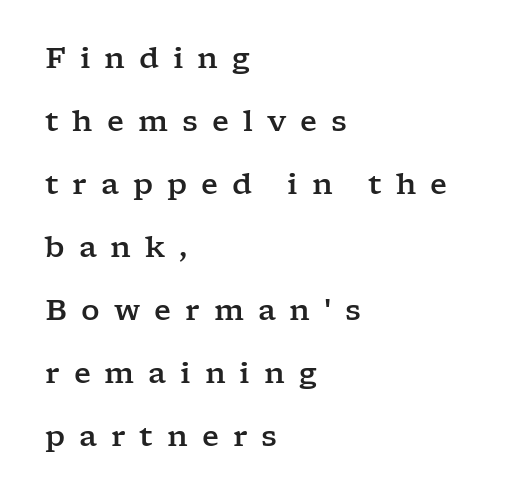
{"serif": "yes", "italic": "no", "width": "wide", "stroke_contrast": "low", "x_height": "medium", "monospaced": "no", "underline": "no", "align": "left", "line_spacing": "loose", "line_spacing_ratio": 2.17, "letter_spacing": "wide", "letter_spacing_em": 0.48, "glyph_px": 29}
